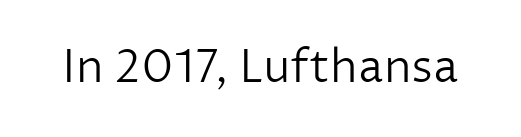
{"serif": "no", "italic": "no", "bold": "no", "weight": "light", "width": "normal", "stroke_contrast": "low", "x_height": "medium", "monospaced": "no", "underline": "no", "letter_spacing": "normal", "letter_spacing_em": 0.0, "glyph_px": 46}
